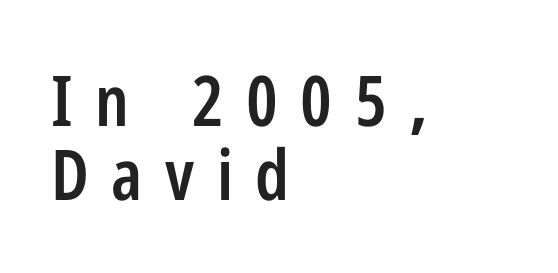
The image shows 70 px semibold, condensed sans-serif type, upright; set left-aligned, tight line spacing (1.06x), unusually wide letter spacing (+0.32 em), not underlined; low stroke contrast and a medium x-height.
